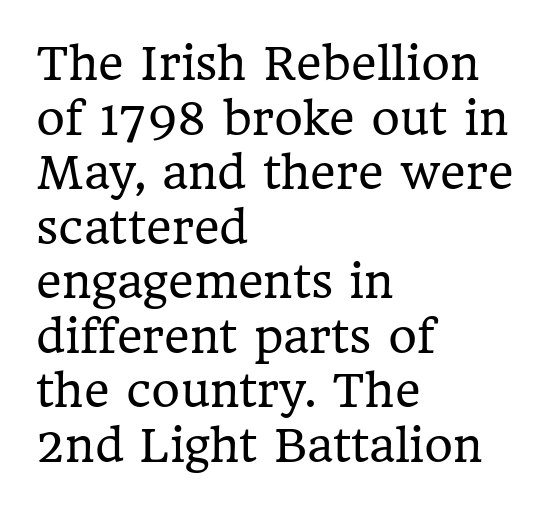
{"serif": "yes", "italic": "no", "bold": "no", "weight": "regular", "width": "normal", "stroke_contrast": "low", "x_height": "medium", "monospaced": "no", "underline": "no", "align": "left", "line_spacing_ratio": 1.24, "letter_spacing": "normal", "letter_spacing_em": 0.0, "glyph_px": 44}
